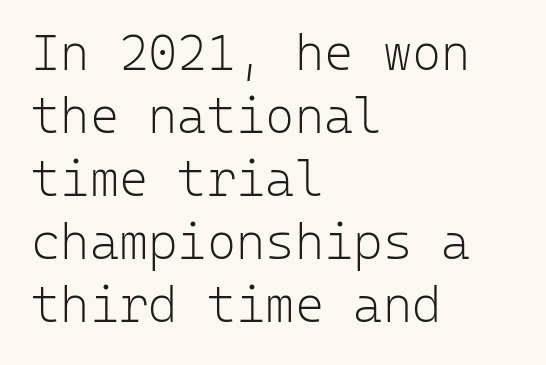
How would I describe the line gaps? Plain and ordinary. The passage shown is typed in a monospace face where columns stay perfectly aligned. In terms of posture, this sample is upright. No feet cap the strokes, marking this as sans-serif type.
